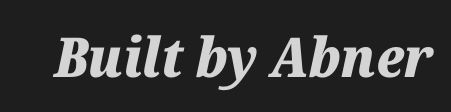
The image shows 55 px heavy type, italic (leaning right); set normal letter spacing, not underlined; medium stroke contrast and a medium x-height.
